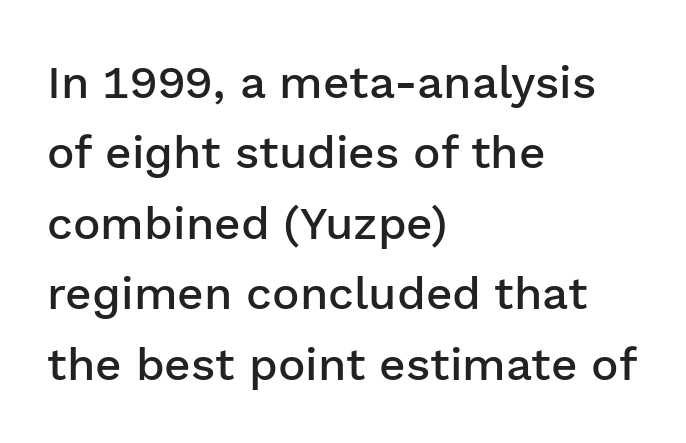
{"serif": "no", "italic": "no", "bold": "semi", "weight": "semibold", "width": "normal", "stroke_contrast": "low", "x_height": "medium", "monospaced": "no", "underline": "no", "align": "left", "line_spacing": "normal", "line_spacing_ratio": 1.53, "letter_spacing": "normal", "letter_spacing_em": 0.0, "glyph_px": 46}
